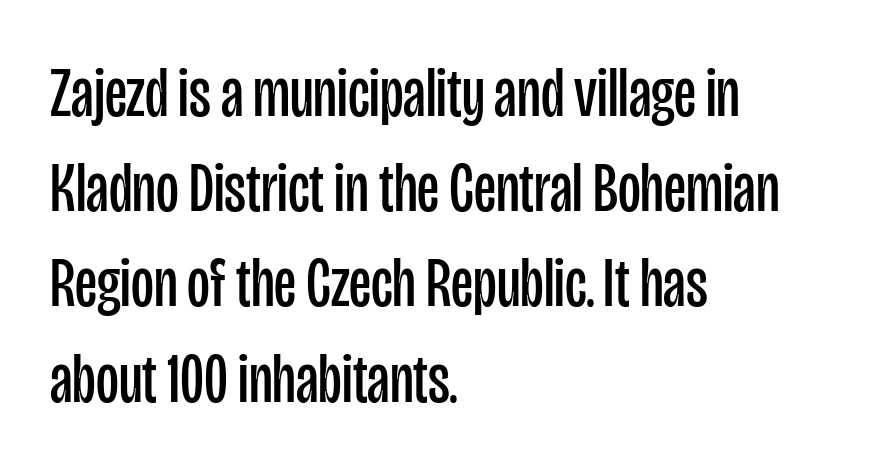
Q: Is the text bold? A: No.
Q: Is the text italic (slanted)? A: No, it is upright.
Q: Is the typeface a serif or a sans-serif typeface? A: Sans-serif.
Q: Is the text underlined? A: No.
Q: How is the paragraph aligned? A: Left-aligned.
Q: Is the spacing between letters normal or unusually wide? A: Normal.
Q: Is the spacing between lines tight, normal or loose? A: Normal.
Q: Width (condensed, normal, or wide)? A: Condensed.
Q: Stroke contrast? A: Low.
Q: x-height? A: Large.
Q: Monospaced? A: No.
